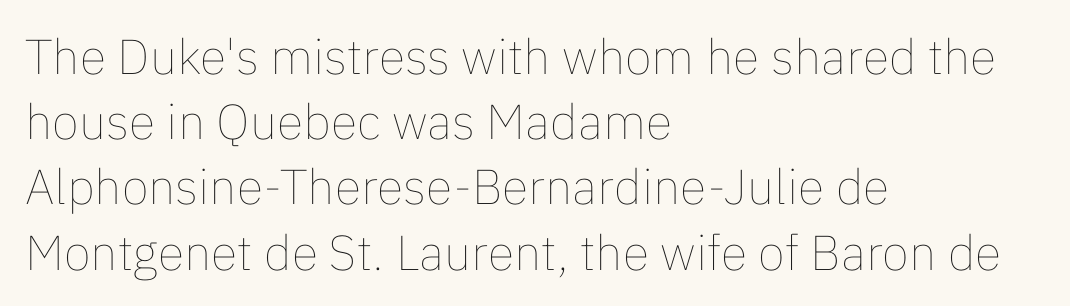
Q: Is the text bold? A: No.
Q: Is the text italic (slanted)? A: No, it is upright.
Q: Is the text underlined? A: No.
Q: How is the paragraph aligned? A: Left-aligned.
Q: Is the spacing between letters normal or unusually wide? A: Normal.
Q: Is the spacing between lines tight, normal or loose? A: Normal.
Q: Width (condensed, normal, or wide)? A: Normal.
Q: Stroke contrast? A: Low.
Q: x-height? A: Medium.
Q: Monospaced? A: No.
